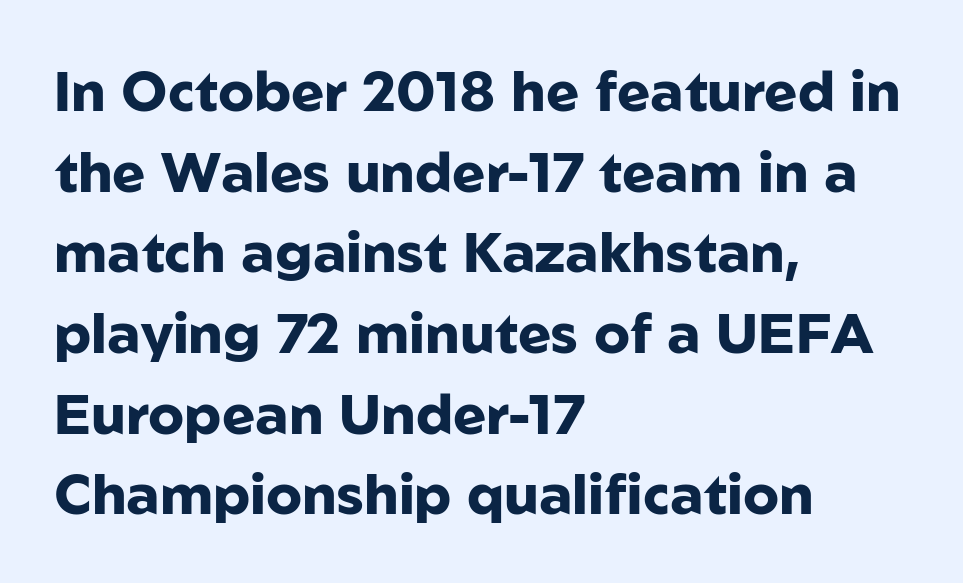
Q: Is the text bold? A: Yes.
Q: Is the text italic (slanted)? A: No, it is upright.
Q: Is the typeface a serif or a sans-serif typeface? A: Sans-serif.
Q: Is the text underlined? A: No.
Q: How is the paragraph aligned? A: Left-aligned.
Q: Is the spacing between letters normal or unusually wide? A: Normal.
Q: Is the spacing between lines tight, normal or loose? A: Normal.
Q: Width (condensed, normal, or wide)? A: Normal.
Q: Stroke contrast? A: Low.
Q: x-height? A: Medium.
Q: Monospaced? A: No.
